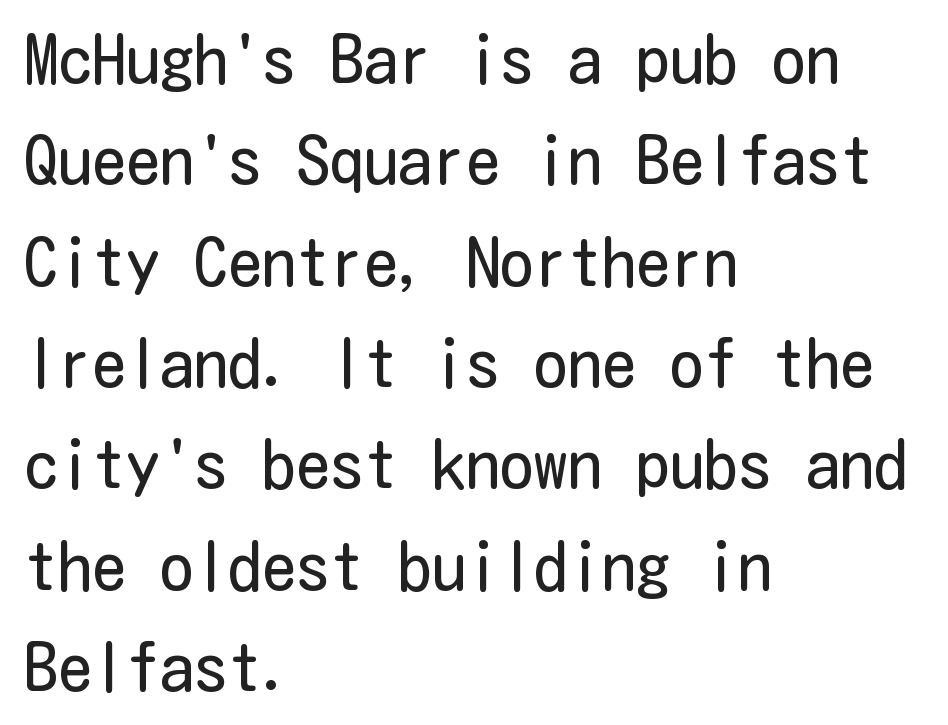
The face used here is rendered with its standard letterfit. Casual observation: everything's shoved over to the left. Type style note: lacks serifs. The typography opts for an upright posture over an oblique one. The baseline area is clear.
